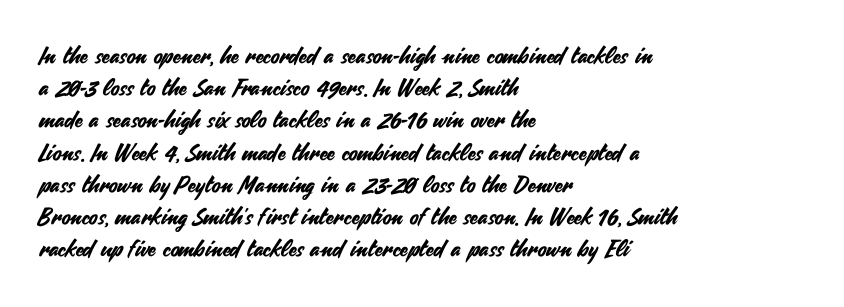
Does the leading feel generous? No, just average. The paragraph shown leans on its left margin. The string is rendered with underlining switched off. Here the glyphs are tracked normally, forming tight word shapes.
